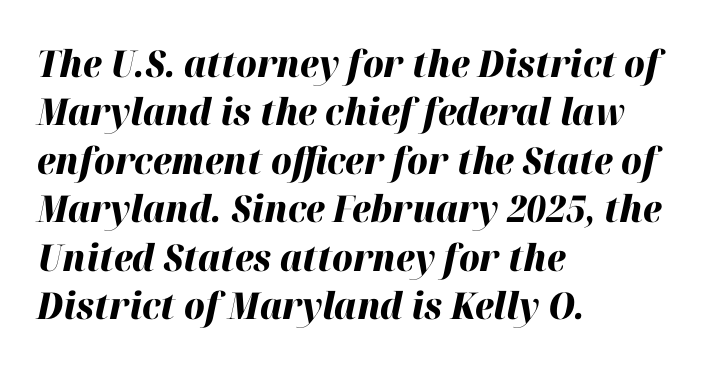
{"italic": "yes", "lean": "right", "slant_degrees": 12, "bold": "yes", "weight": "heavy", "width": "normal", "stroke_contrast": "high", "x_height": "medium", "monospaced": "no", "underline": "no", "align": "left", "line_spacing": "normal", "line_spacing_ratio": 1.31, "letter_spacing": "normal", "letter_spacing_em": 0.0, "glyph_px": 37}
